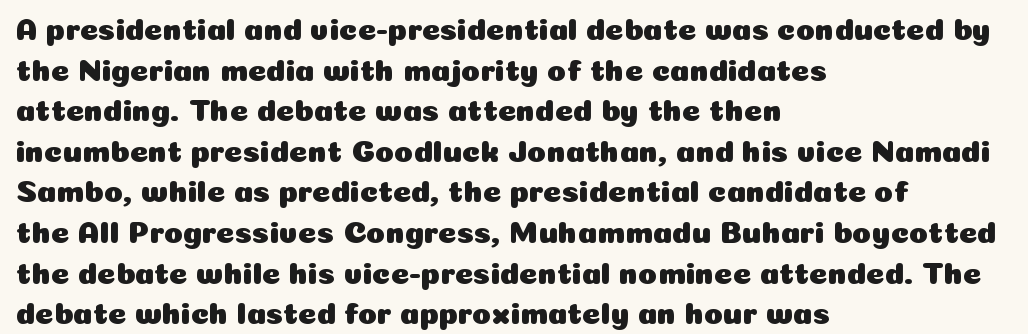
Q: Is the text italic (slanted)? A: No, it is upright.
Q: Is the typeface a serif or a sans-serif typeface? A: Sans-serif.
Q: Is the text underlined? A: No.
Q: How is the paragraph aligned? A: Left-aligned.
Q: Is the spacing between letters normal or unusually wide? A: Normal.
Q: Is the spacing between lines tight, normal or loose? A: Normal.
Q: Width (condensed, normal, or wide)? A: Normal.
Q: Stroke contrast? A: Low.
Q: x-height? A: Medium.
Q: Monospaced? A: No.
